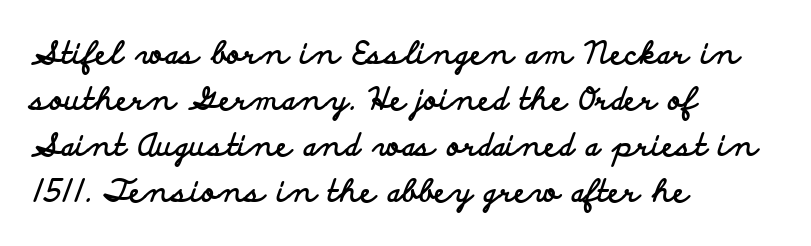
Q: Is the text bold? A: Yes.
Q: Is the text italic (slanted)? A: Yes.
Q: Is the typeface a serif or a sans-serif typeface? A: Sans-serif.
Q: Is the text underlined? A: No.
Q: How is the paragraph aligned? A: Left-aligned.
Q: Is the spacing between letters normal or unusually wide? A: Normal.
Q: Is the spacing between lines tight, normal or loose? A: Normal.
Q: Width (condensed, normal, or wide)? A: Wide.
Q: Stroke contrast? A: Low.
Q: x-height? A: Small.
Q: Monospaced? A: No.
